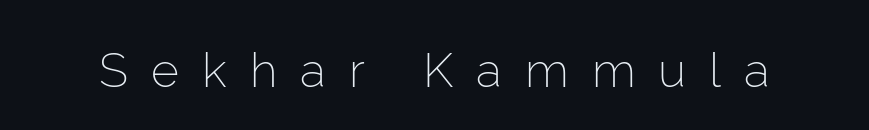
Nope, no serifs anywhere on these letters. Descender tails drop into unmarked territory. You could only call the tracking loose — the letters float apart. Stems and bowls with no extra thickness — not bold. The letters stand straight up with perfectly vertical stems.
